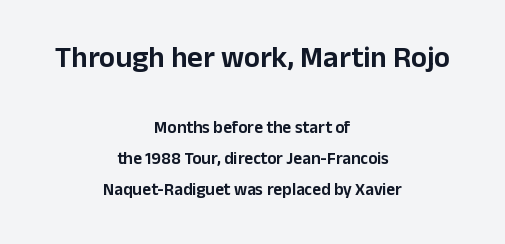
{"serif": "no", "italic": "no", "width": "normal", "stroke_contrast": "low", "x_height": "medium", "monospaced": "no", "underline": "no", "align": "center", "line_spacing_ratio": 1.83, "letter_spacing": "normal", "letter_spacing_em": 0.0, "larger_block": "first", "size_ratio": 1.76, "glyph_px": 30}
